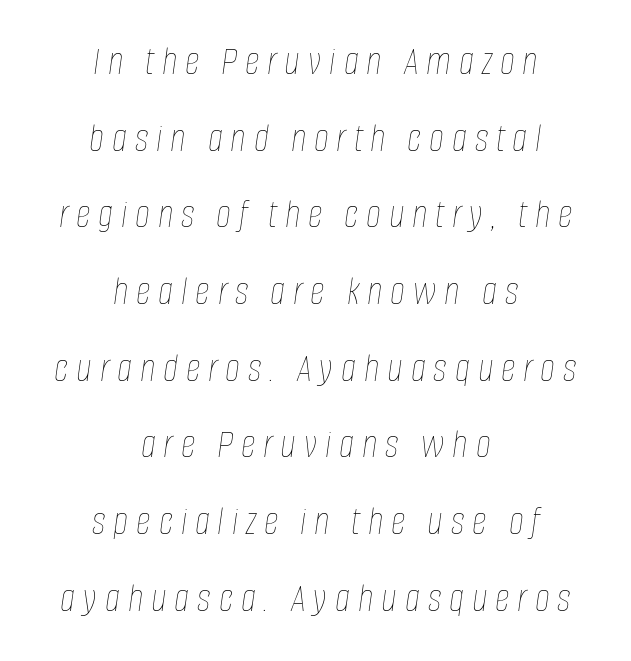
You can tell it's italic because the verticals aren't actually vertical. Spacing verdict: proportional, widths tailored to each character. Check the space under the baseline: it is left empty. This is not heavy type; no bold has been used.
